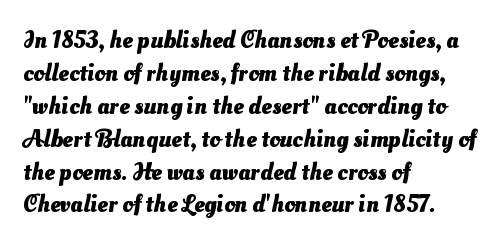
{"bold": "yes", "underline": "no", "align": "left", "line_spacing": "normal", "line_spacing_ratio": 1.37, "letter_spacing": "normal", "letter_spacing_em": 0.0, "glyph_px": 24}
